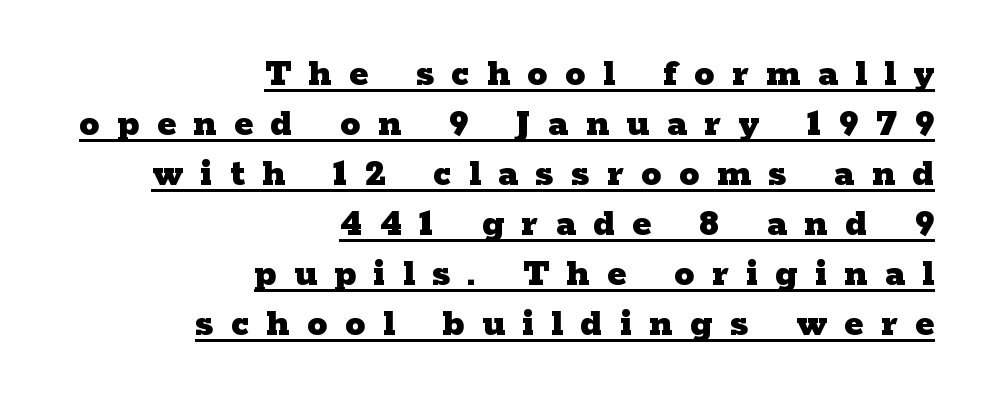
The image shows 40 px heavy, wide serif type, upright; set right-aligned, normal line spacing (1.25x), unusually wide letter spacing (+0.44 em), underlined; low stroke contrast and a medium x-height.
